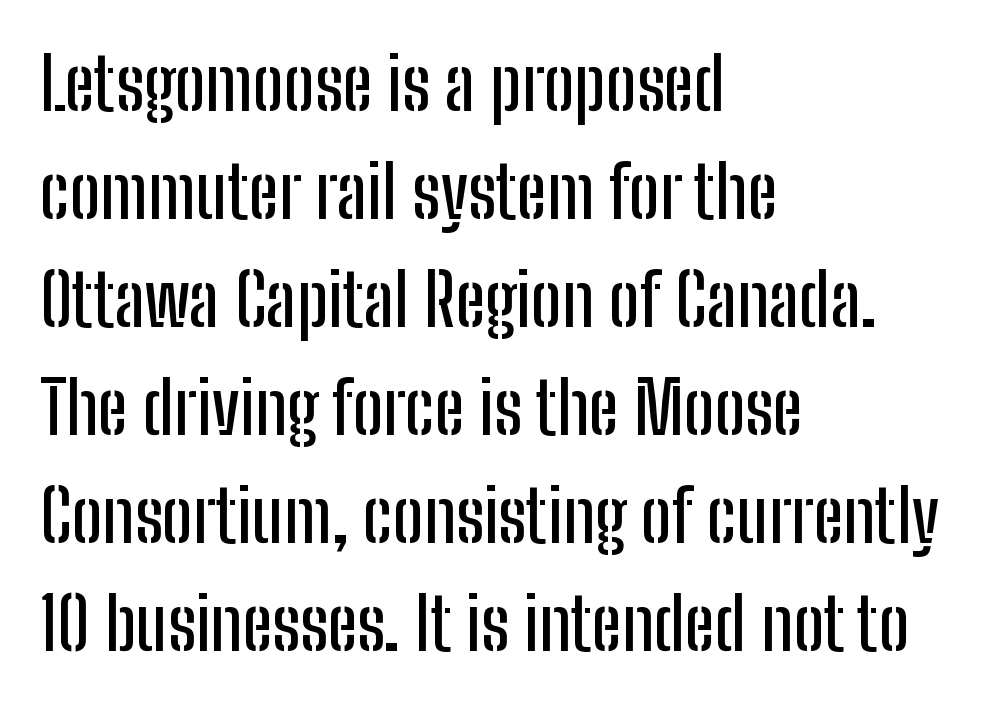
{"serif": "no", "italic": "no", "width": "condensed", "stroke_contrast": "low", "x_height": "medium", "monospaced": "no", "underline": "no", "align": "left", "line_spacing": "normal", "line_spacing_ratio": 1.5, "letter_spacing": "normal", "letter_spacing_em": 0.0, "glyph_px": 72}
